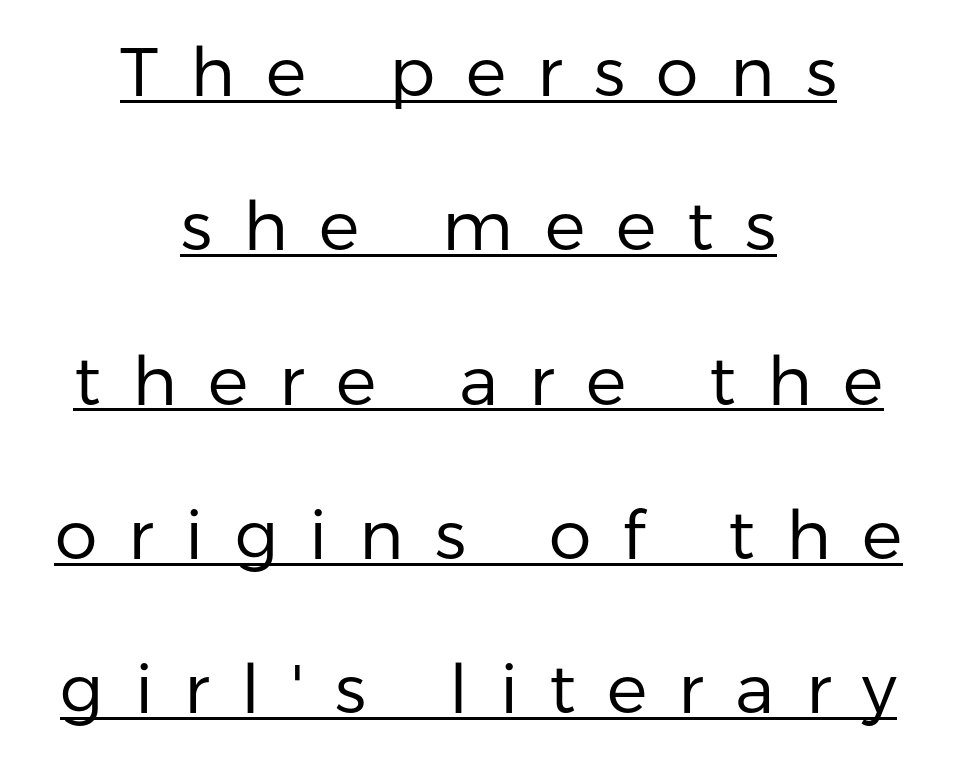
Q: Is the text bold? A: No.
Q: Is the text italic (slanted)? A: No, it is upright.
Q: Is the typeface a serif or a sans-serif typeface? A: Sans-serif.
Q: Is the text underlined? A: Yes.
Q: How is the paragraph aligned? A: Centered.
Q: Is the spacing between letters normal or unusually wide? A: Unusually wide.
Q: Is the spacing between lines tight, normal or loose? A: Loose.
Q: Width (condensed, normal, or wide)? A: Normal.
Q: Stroke contrast? A: Low.
Q: x-height? A: Medium.
Q: Monospaced? A: No.
